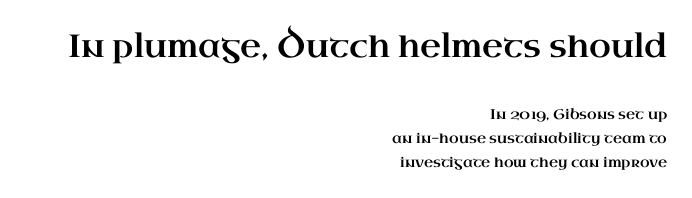
Q: Is the text italic (slanted)? A: No, it is upright.
Q: Is the typeface a serif or a sans-serif typeface? A: Serif.
Q: Is the text underlined? A: No.
Q: How is the paragraph aligned? A: Right-aligned.
Q: Is the spacing between letters normal or unusually wide? A: Normal.
Q: Which block of text is set in a larger size, the first (top) or the second (bottom)? A: The first (top) one.
Q: Width (condensed, normal, or wide)? A: Wide.
Q: Stroke contrast? A: High.
Q: x-height? A: Small.
Q: Monospaced? A: No.
